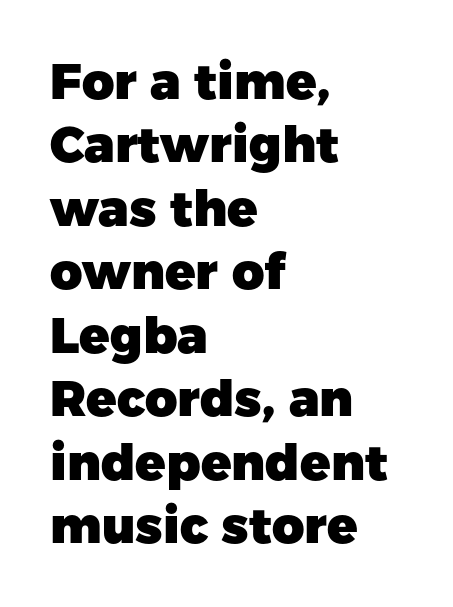
The image shows 50 px heavy sans-serif type, upright; set left-aligned, normal line spacing (1.27x), normal letter spacing, not underlined; low stroke contrast and a medium x-height.
